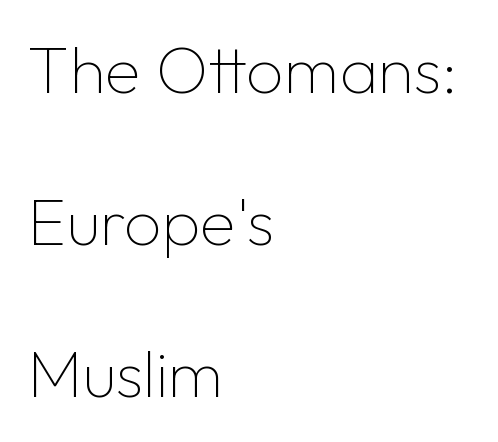
This is the regular roman posture of the typeface. Horizontal alignment here is leftward, the default for most running prose. Any mark beneath the type? The region is blank. Vertically, the passage feels expansive, rows floating well apart.
